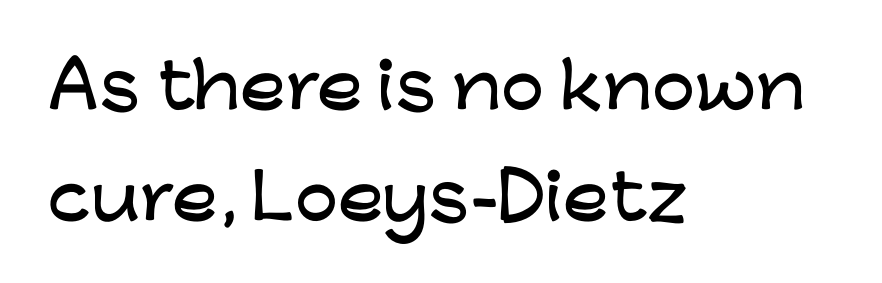
The image shows 61 px wide sans-serif type, upright; set left-aligned, line spacing 1.82x, normal letter spacing, not underlined; low stroke contrast and a medium x-height.
